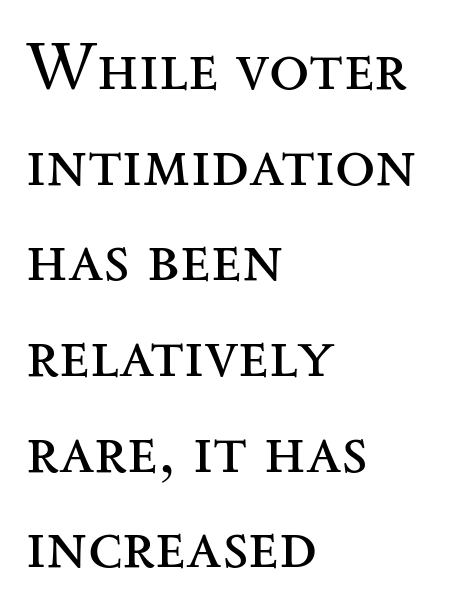
Tracking here is standard; glyphs follow each other at the usual distance. Weight: in the light-to-regular range. The lines are quadded left. How would I describe the line gaps? Plain and ordinary. Does the lettering tilt? It doesn't — this is upright.
